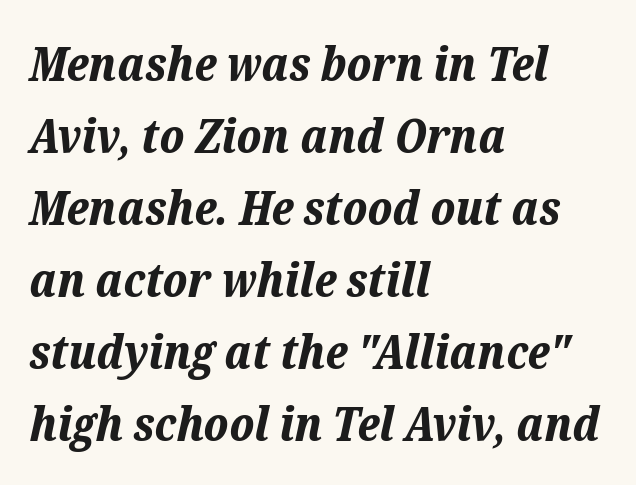
{"italic": "yes", "lean": "right", "slant_degrees": 12, "bold": "yes", "weight": "bold", "width": "normal", "stroke_contrast": "low", "x_height": "medium", "monospaced": "no", "underline": "no", "align": "left", "line_spacing": "normal", "line_spacing_ratio": 1.5, "letter_spacing": "normal", "letter_spacing_em": 0.0, "glyph_px": 48}
